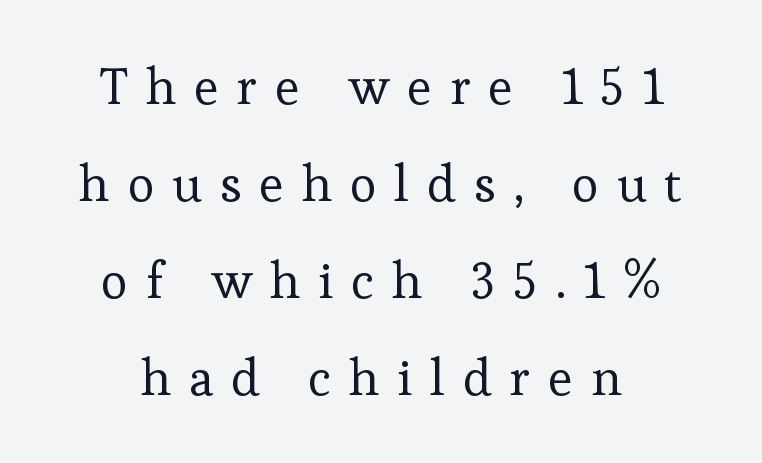
{"serif": "yes", "italic": "no", "bold": "no", "weight": "regular", "width": "normal", "stroke_contrast": "low", "x_height": "medium", "monospaced": "no", "underline": "no", "line_spacing": "loose", "line_spacing_ratio": 1.9, "letter_spacing": "wide", "letter_spacing_em": 0.35, "glyph_px": 51}
